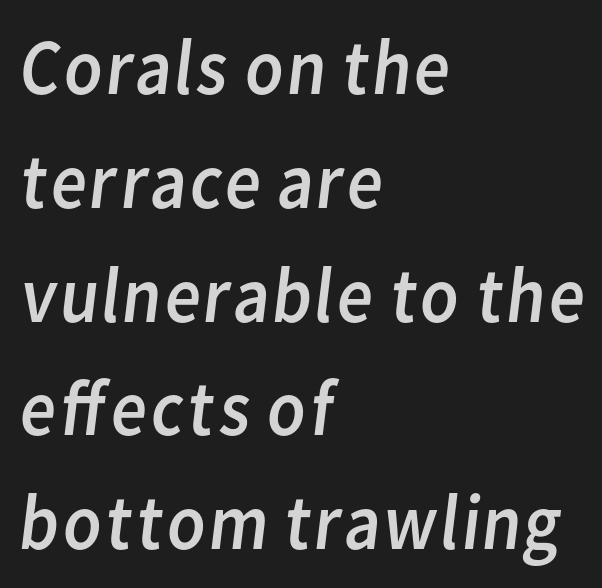
{"serif": "no", "bold": "no", "weight": "regular", "width": "normal", "stroke_contrast": "low", "x_height": "medium", "monospaced": "no", "underline": "no", "align": "left", "line_spacing": "normal", "line_spacing_ratio": 1.44, "letter_spacing": "normal", "letter_spacing_em": 0.0, "glyph_px": 79}
